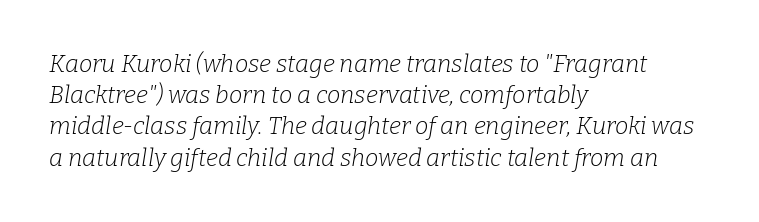
The image shows 24 px text type, italic (leaning right); set left-aligned, normal line spacing (1.3x), normal letter spacing, not underlined.
